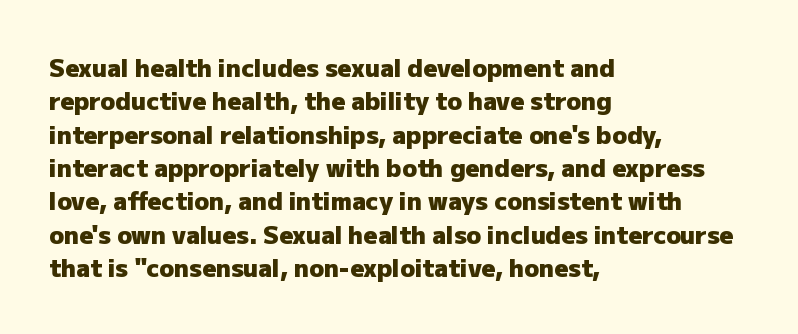
Q: Is the text bold? A: Yes.
Q: Is the text italic (slanted)? A: No, it is upright.
Q: Is the text underlined? A: No.
Q: How is the paragraph aligned? A: Left-aligned.
Q: Is the spacing between letters normal or unusually wide? A: Normal.
Q: Is the spacing between lines tight, normal or loose? A: Normal.
